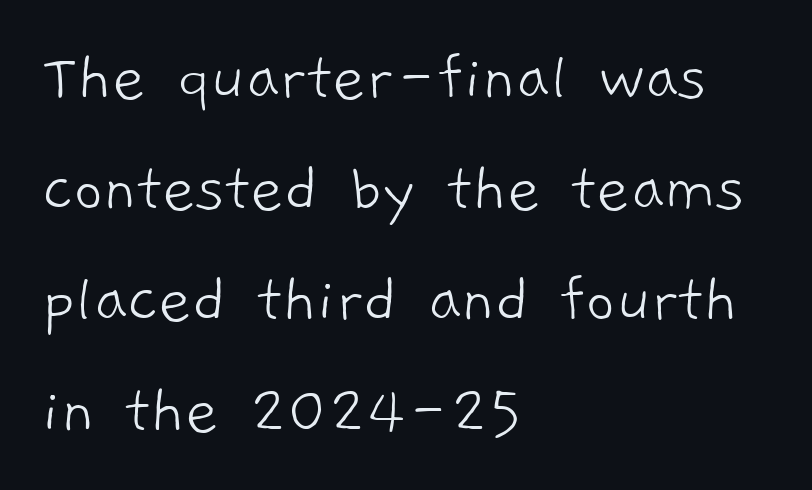
The letters sit at their default tracking, neither squeezed nor spread. Honestly, there is no underline to notice here at all. Compared with typical paragraphs, the rows here are spaced about the same. Line beginnings align vertically; line endings do not. Varying glyph widths throughout — classic text-font behaviour.
